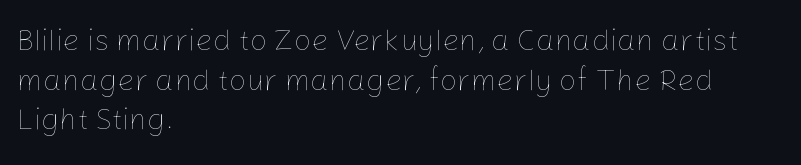
Is the stroke heavy? The answer is a plain regular-or-lighter. The glyphs are unaccompanied by any horizontal stroke below them. The rendering uses natural spacing where letterforms have individual widths. Is the letter spacing exaggerated? No — it looks like the ordinary default. The designer left line spacing at the default.
